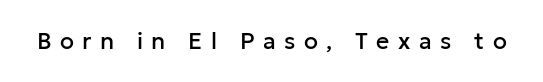
The image shows 23 px text type, upright; set unusually wide letter spacing (+0.37 em), not underlined.
